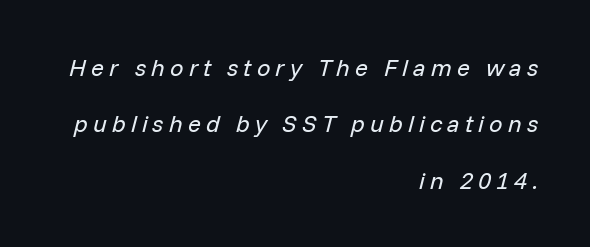
{"italic": "yes", "lean": "right", "slant_degrees": 14, "bold": "no", "underline": "no", "align": "right", "line_spacing": "loose", "line_spacing_ratio": 2.35, "letter_spacing": "wide", "letter_spacing_em": 0.21, "glyph_px": 24}
